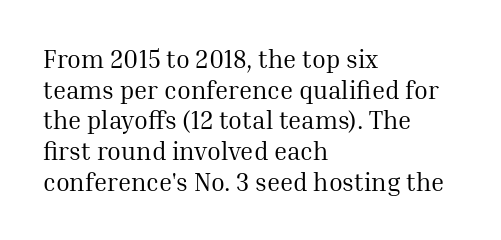
Q: Is the text bold? A: No.
Q: Is the text italic (slanted)? A: No, it is upright.
Q: Is the text underlined? A: No.
Q: How is the paragraph aligned? A: Left-aligned.
Q: Is the spacing between letters normal or unusually wide? A: Normal.
